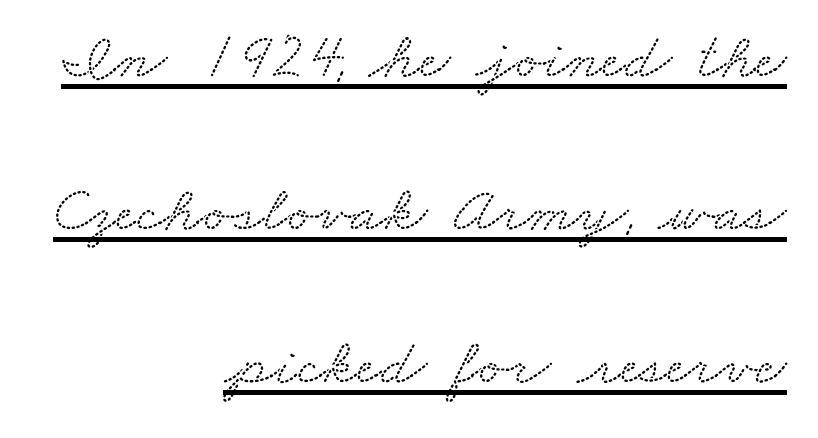
{"width": "wide", "stroke_contrast": "low", "x_height": "small", "monospaced": "no", "underline": "yes", "align": "right", "line_spacing": "loose", "line_spacing_ratio": 2.32, "letter_spacing": "normal", "letter_spacing_em": 0.0, "glyph_px": 66}
